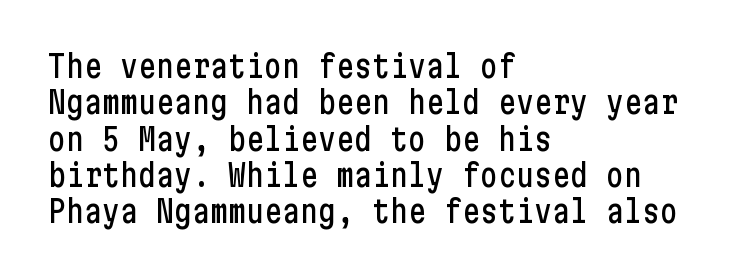
{"serif": "no", "italic": "no", "width": "condensed", "stroke_contrast": "low", "x_height": "medium", "underline": "no", "align": "left", "line_spacing_ratio": 1.21, "letter_spacing": "normal", "letter_spacing_em": 0.0, "glyph_px": 30}
